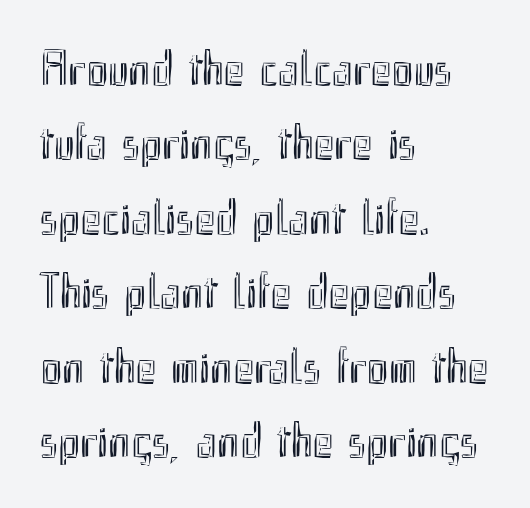
Q: Is the text italic (slanted)? A: No, it is upright.
Q: Is the text underlined? A: No.
Q: How is the paragraph aligned? A: Left-aligned.
Q: Is the spacing between letters normal or unusually wide? A: Normal.
Q: Is the spacing between lines tight, normal or loose? A: Normal.
Q: Width (condensed, normal, or wide)? A: Condensed.
Q: x-height? A: Small.
Q: Monospaced? A: No.
